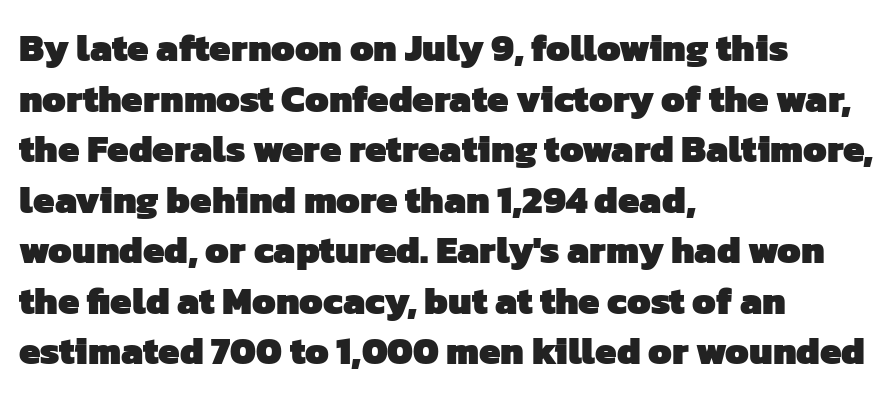
The image shows 38 px heavy sans-serif type; set left-aligned, normal line spacing (1.33x), normal letter spacing, not underlined; low stroke contrast and a medium x-height.
